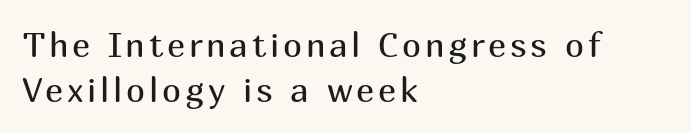
{"serif": "no", "italic": "no", "bold": "no", "weight": "regular", "width": "normal", "stroke_contrast": "medium", "x_height": "medium", "monospaced": "no", "underline": "no", "align": "left", "line_spacing": "normal", "line_spacing_ratio": 1.31, "glyph_px": 34}
